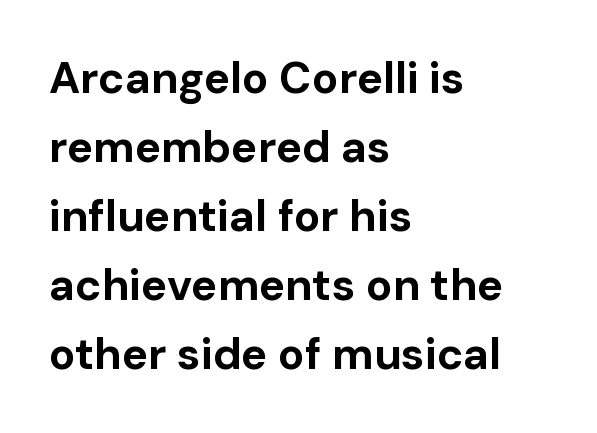
{"serif": "no", "italic": "no", "bold": "yes", "weight": "bold", "width": "normal", "stroke_contrast": "low", "x_height": "medium", "monospaced": "no", "underline": "no", "align": "left", "line_spacing": "normal", "line_spacing_ratio": 1.57, "letter_spacing": "normal", "letter_spacing_em": 0.0, "glyph_px": 44}
